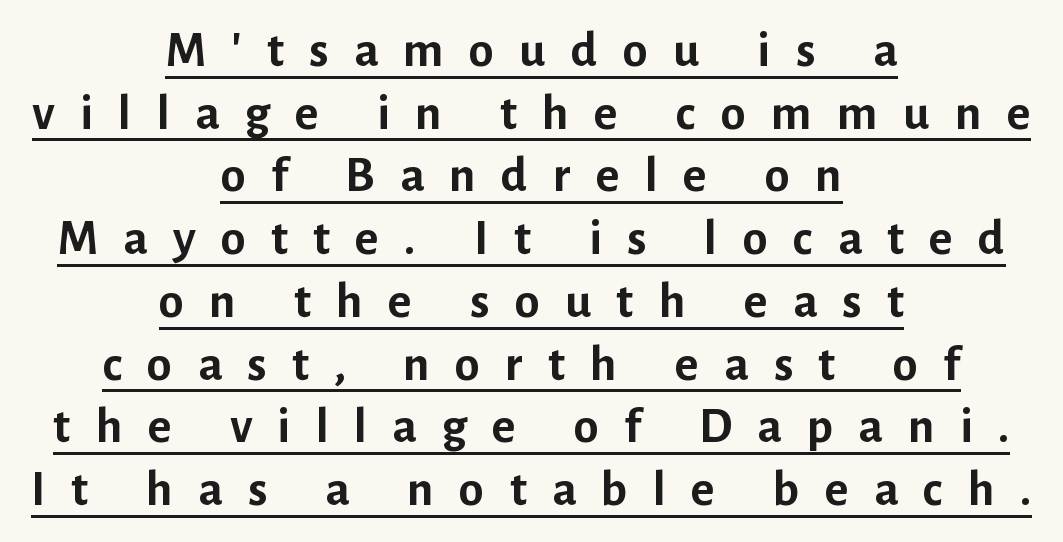
In designer terms, the underline attribute is active on this setting. The passage shown has open, widely tracked lettering throughout. Note the varied advance widths — an 'i' is clearly narrower than an 'm'. These lines carry a lot of weight — the face is fully bold.
